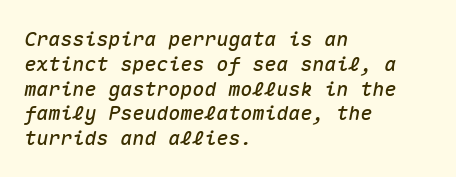
Q: Is the text italic (slanted)? A: Yes, it leans right by about 10 degrees.
Q: Is the text underlined? A: No.
Q: How is the paragraph aligned? A: Left-aligned.
Q: Is the spacing between letters normal or unusually wide? A: Normal.
